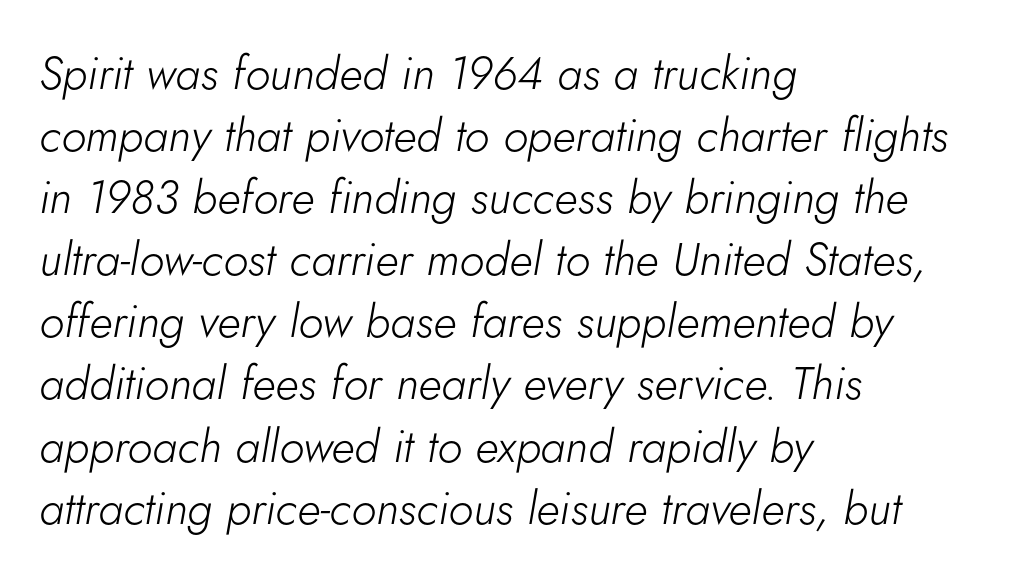
Each letter keeps its own natural width here, so spacing adapts to shape. The specimen omits any rule beneath the text block's lines. Each line starts at the same left margin while the right side varies. Look at the tracking — it's just the regular setting, nothing added.
